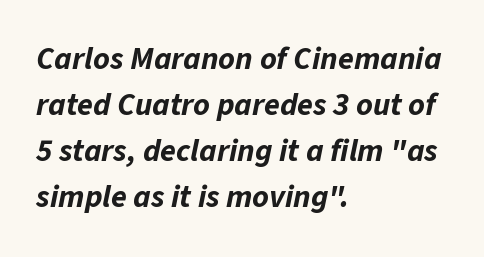
Q: Is the text bold? A: Yes.
Q: Is the text italic (slanted)? A: Yes, it leans right by about 11 degrees.
Q: Is the text underlined? A: No.
Q: How is the paragraph aligned? A: Left-aligned.
Q: Is the spacing between letters normal or unusually wide? A: Normal.
Q: Is the spacing between lines tight, normal or loose? A: Normal.
Q: Width (condensed, normal, or wide)? A: Normal.
Q: Stroke contrast? A: Low.
Q: x-height? A: Medium.
Q: Monospaced? A: No.
